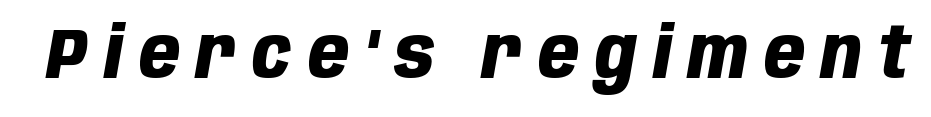
The image shows 71 px heavy, condensed type, italic (leaning right); set unusually wide letter spacing (+0.23 em), not underlined; low stroke contrast and a large x-height.
